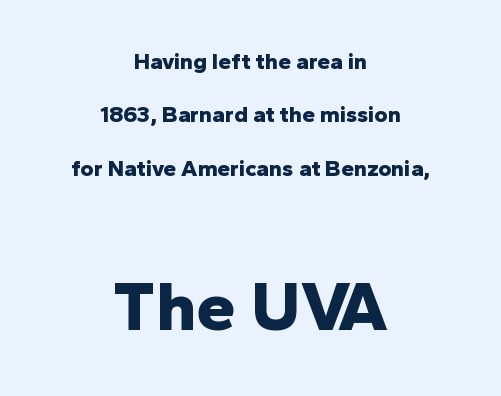
Q: Is the text bold? A: Yes.
Q: Is the text italic (slanted)? A: No, it is upright.
Q: Is the typeface a serif or a sans-serif typeface? A: Sans-serif.
Q: Is the text underlined? A: No.
Q: How is the paragraph aligned? A: Centered.
Q: Is the spacing between letters normal or unusually wide? A: Normal.
Q: Is the spacing between lines tight, normal or loose? A: Loose.
Q: Which block of text is set in a larger size, the first (top) or the second (bottom)? A: The second (bottom) one.
Q: Width (condensed, normal, or wide)? A: Normal.
Q: Stroke contrast? A: Low.
Q: x-height? A: Medium.
Q: Monospaced? A: No.
